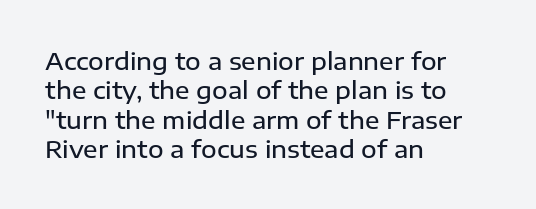
{"italic": "no", "bold": "semi", "underline": "no", "align": "left", "line_spacing_ratio": 1.22, "letter_spacing": "normal", "letter_spacing_em": 0.0, "glyph_px": 24}
